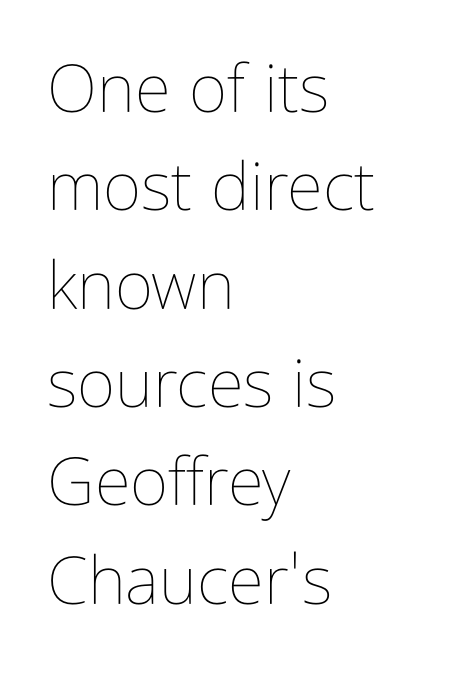
The image shows 66 px thin, condensed type, upright; set left-aligned, normal line spacing (1.49x), normal letter spacing, not underlined; low stroke contrast and a medium x-height.
